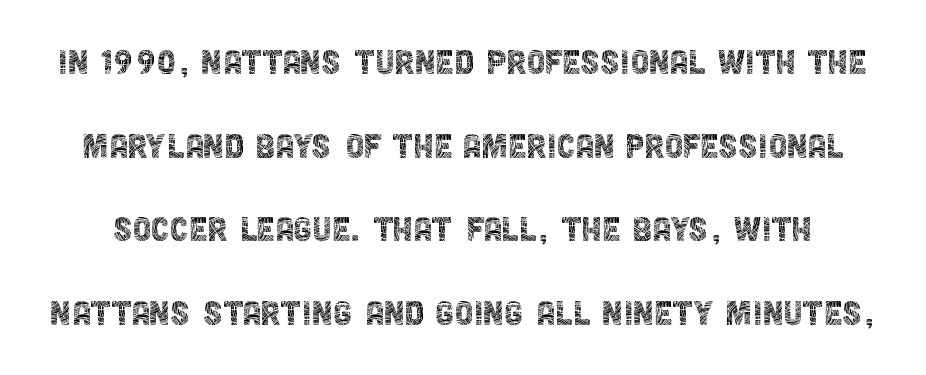
The image shows 42 px thin, condensed sans-serif type, upright; set loose line spacing (1.99x), normal letter spacing, not underlined; a large x-height.
